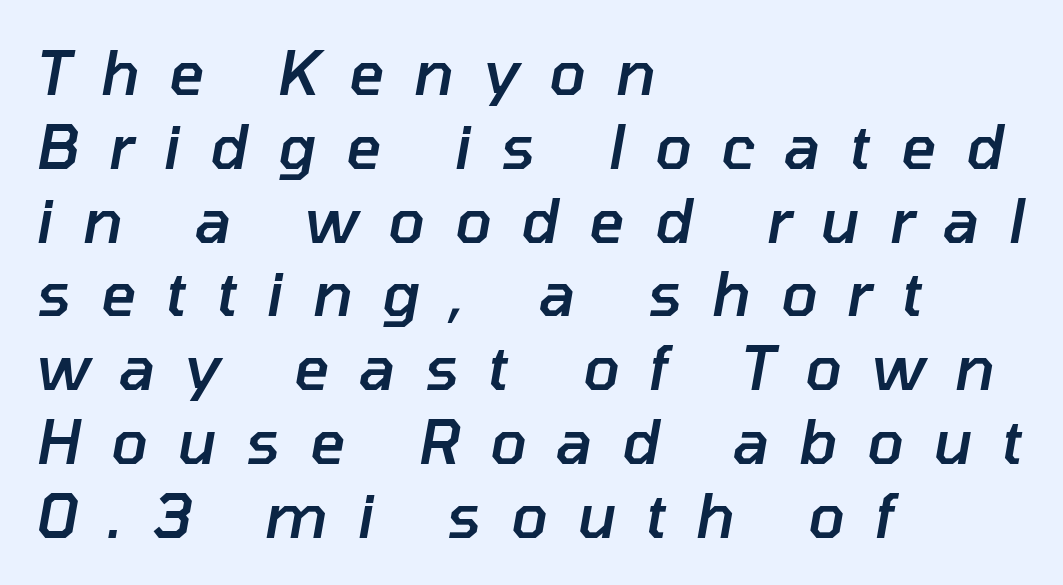
The glyphs have the mass of a demibold cut, below bold. Caption: multi-line text, flush left, ragged right. The passage shown leans; its letterforms are oblique. Descender tails drop into unmarked territory.
